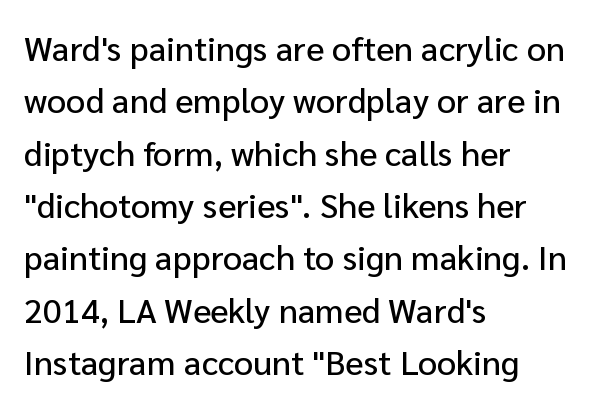
Note the varied advance widths — an 'i' is clearly narrower than an 'm'. Notice how the stems are strictly vertical — no italics here. Descender tails drop into unmarked territory. The designer left line spacing at the default. What stands out about the letter spacing? Nothing — it is the standard amount. Typeset ragged right — the left edge is the straight one.
